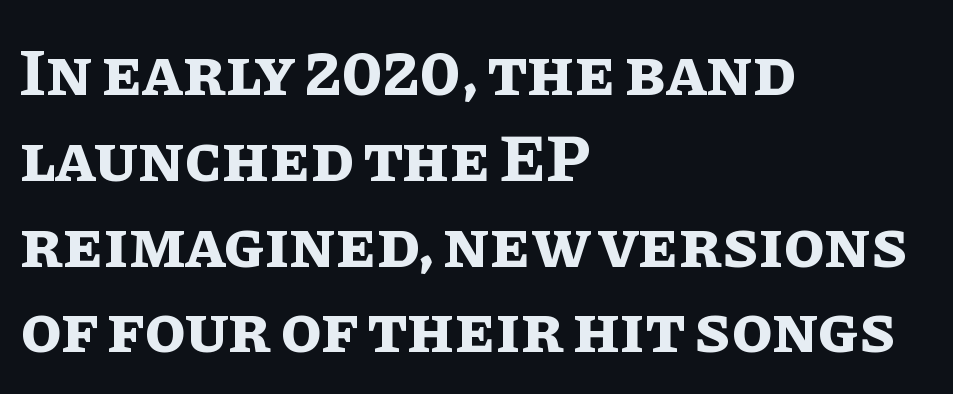
Chunky letters — that's bold for sure. Interline gaps are of average width in this sample. Beneath every word, the page is bare. The rendering anchors every line to the left-hand side. These lines were composed using upright roman letters. There is no visible air inserted between adjacent glyphs.
